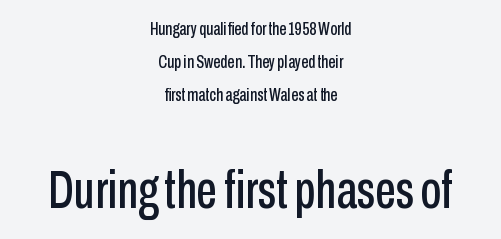
The image shows 53 px condensed sans-serif type, upright; set centered, line spacing 1.84x, normal letter spacing, not underlined; the second (bottom) block is 2.94x larger; low stroke contrast and a medium x-height.
